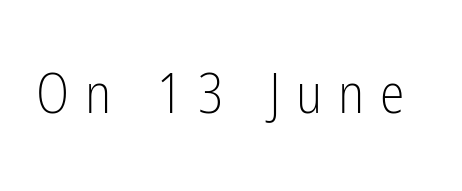
Each letter keeps its own natural width here, so spacing adapts to shape. Each word looks stretched out because of the extra space between its letters. The characters display no serif detailing; their extremities are plain. The baseline area is clear. Upright lettering throughout.
